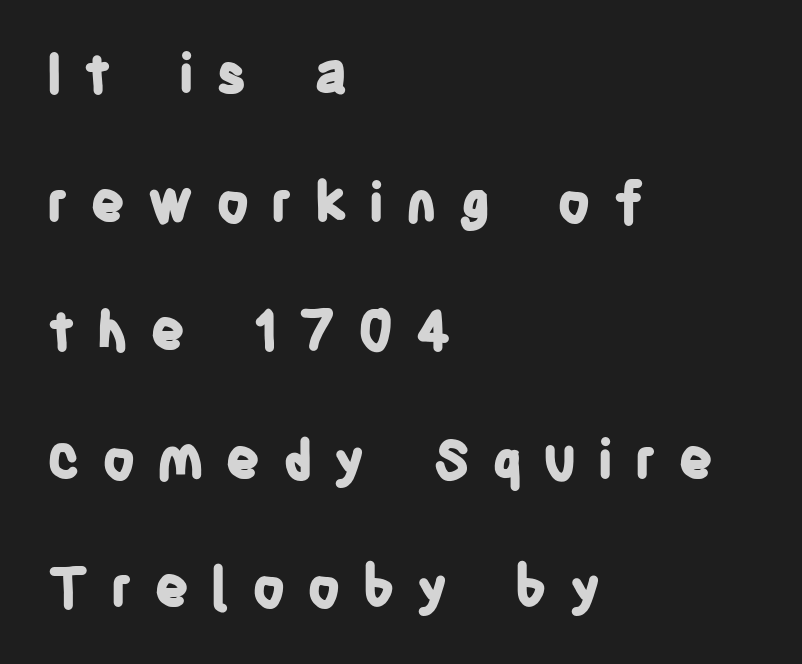
Note the varied advance widths — an 'i' is clearly narrower than an 'm'. Horizontal bands of white between lines are thick stripes. Look at the bottom of the vertical strokes: they stop flat, with no serifs. Bare-footed words on every line. The specimen reads as upright at a glance.
